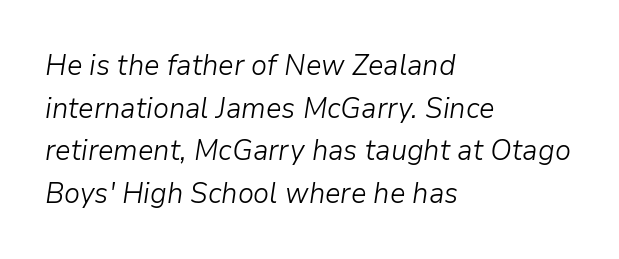
The image shows 29 px light type, italic (leaning right); set left-aligned, normal line spacing (1.47x), normal letter spacing, not underlined; low stroke contrast and a medium x-height.
